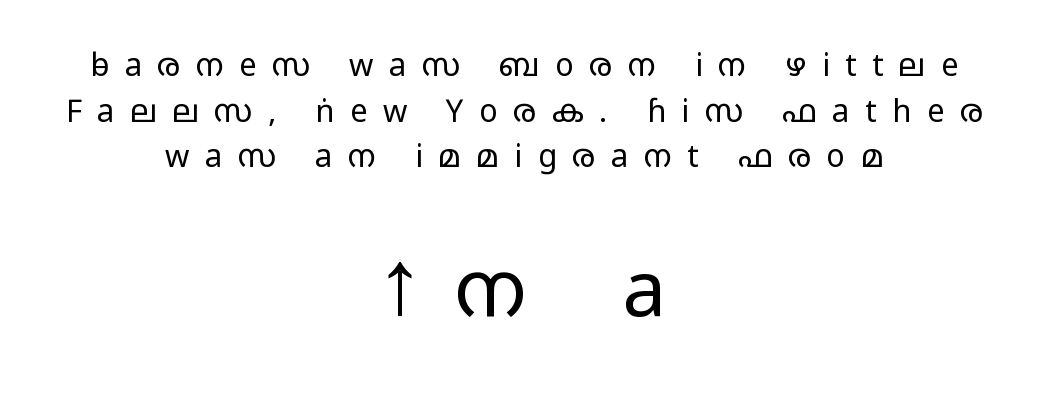
Q: Is the text bold? A: No.
Q: Is the text italic (slanted)? A: No, it is upright.
Q: Is the typeface a serif or a sans-serif typeface? A: Sans-serif.
Q: Is the text underlined? A: No.
Q: How is the paragraph aligned? A: Centered.
Q: Is the spacing between letters normal or unusually wide? A: Unusually wide.
Q: Is the spacing between lines tight, normal or loose? A: Normal.
Q: Which block of text is set in a larger size, the first (top) or the second (bottom)? A: The second (bottom) one.
Q: Width (condensed, normal, or wide)? A: Wide.
Q: Stroke contrast? A: Low.
Q: x-height? A: Medium.
Q: Monospaced? A: No.
